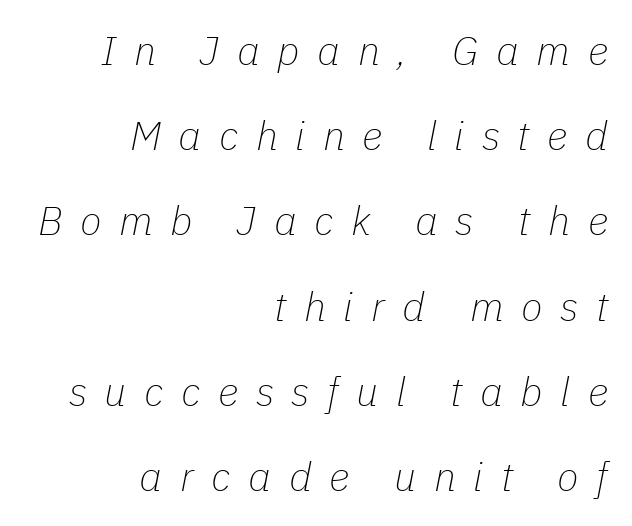
Q: Is the text bold? A: No.
Q: Is the text italic (slanted)? A: Yes, it leans right by about 11 degrees.
Q: Is the text underlined? A: No.
Q: How is the paragraph aligned? A: Right-aligned.
Q: Is the spacing between letters normal or unusually wide? A: Unusually wide.
Q: Is the spacing between lines tight, normal or loose? A: Loose.
Q: Width (condensed, normal, or wide)? A: Normal.
Q: Stroke contrast? A: Low.
Q: x-height? A: Medium.
Q: Monospaced? A: No.
